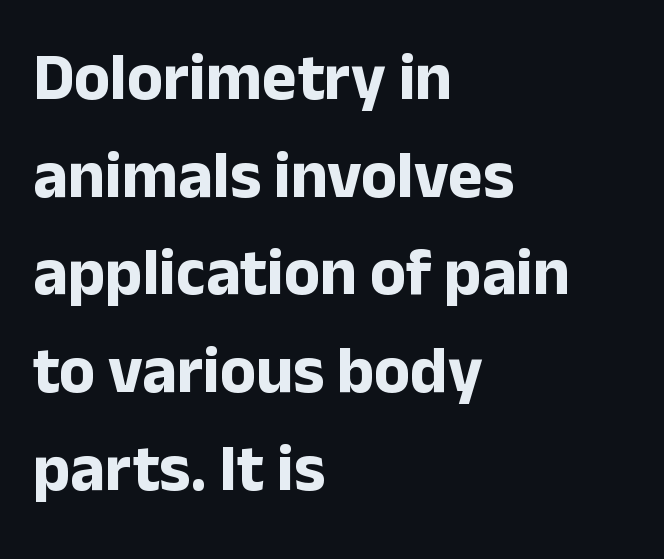
{"serif": "no", "italic": "no", "bold": "yes", "weight": "bold", "width": "normal", "stroke_contrast": "low", "x_height": "medium", "monospaced": "no", "underline": "no", "align": "left", "line_spacing": "normal", "line_spacing_ratio": 1.48, "letter_spacing": "normal", "letter_spacing_em": 0.0, "glyph_px": 66}
